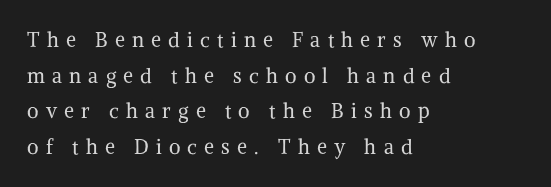
Clear beneath every line of the passage. Every stem runs plumb, perpendicular to the baseline. The lines are quadded left. The type is letterspaced generously, with wide tracking. The characters are drawn with everyday or finer stroke widths.
